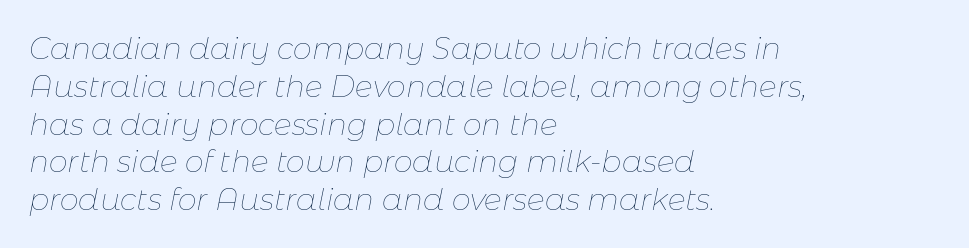
The image shows 30 px thin type, italic (leaning right); set left-aligned, normal line spacing (1.26x), normal letter spacing, not underlined; low stroke contrast and a medium x-height.
